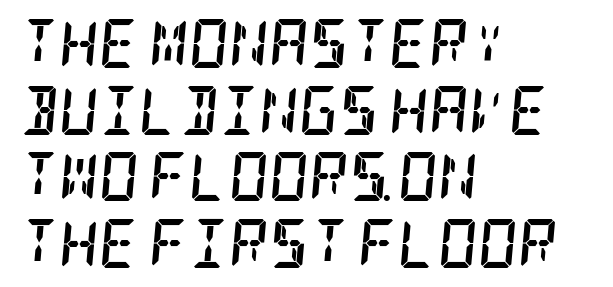
Q: Is the text bold? A: Yes.
Q: Is the text italic (slanted)? A: Yes, it leans right by about 5 degrees.
Q: Is the typeface a serif or a sans-serif typeface? A: Serif.
Q: Is the text underlined? A: No.
Q: How is the paragraph aligned? A: Left-aligned.
Q: Is the spacing between letters normal or unusually wide? A: Normal.
Q: Is the spacing between lines tight, normal or loose? A: Normal.
Q: Width (condensed, normal, or wide)? A: Condensed.
Q: Stroke contrast? A: Low.
Q: x-height? A: Large.
